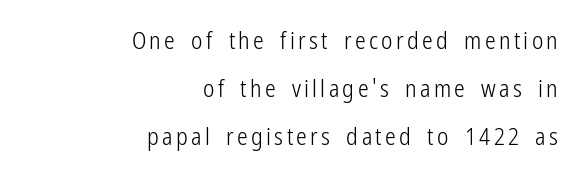
{"italic": "no", "bold": "no", "underline": "no", "align": "right", "line_spacing": "loose", "line_spacing_ratio": 1.99, "glyph_px": 24}
